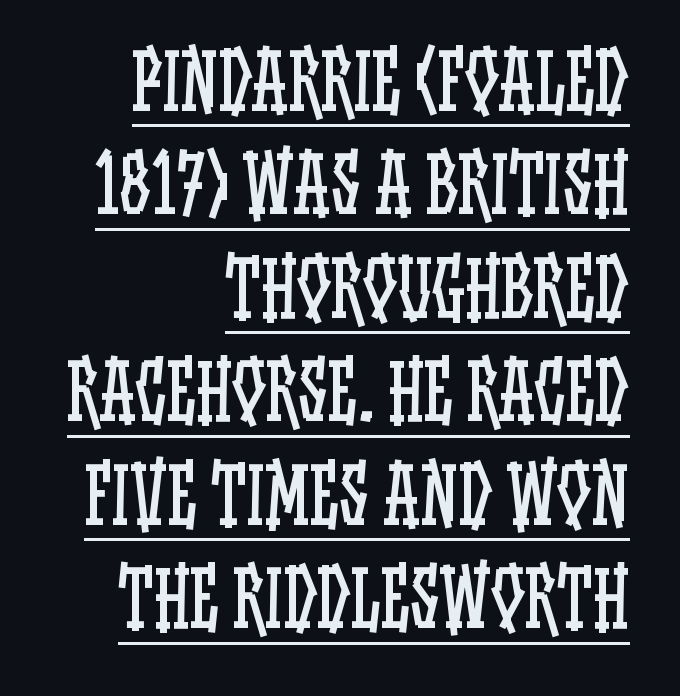
The image shows 75 px regular-weight, condensed type, upright; set right-aligned, normal line spacing (1.38x), normal letter spacing, underlined; low stroke contrast and a large x-height.
